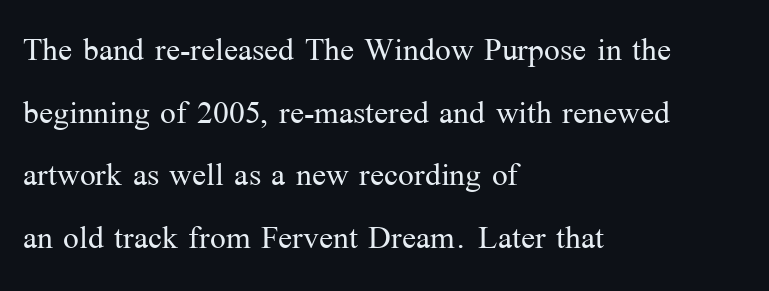
Proportional: the letters do not fall into vertical columns. The zone under the glyphs is completely vacant. Letterform terminals end in serifs throughout the passage. The letters look calm and open, with moderate or lighter stems.
